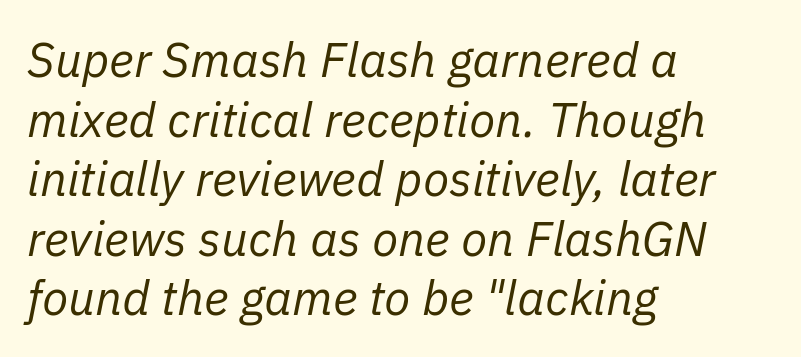
Q: Is the text bold? A: No.
Q: Is the text italic (slanted)? A: Yes, it leans right by about 11 degrees.
Q: Is the text underlined? A: No.
Q: How is the paragraph aligned? A: Left-aligned.
Q: Is the spacing between letters normal or unusually wide? A: Normal.
Q: Width (condensed, normal, or wide)? A: Normal.
Q: Stroke contrast? A: Low.
Q: x-height? A: Medium.
Q: Monospaced? A: No.
